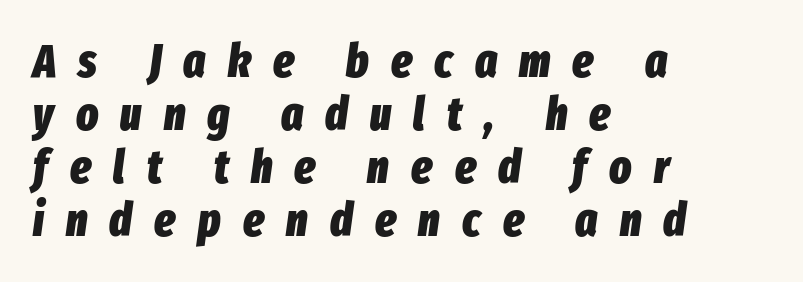
Quick note: underline off. In terms of leading, this rendering errs on the cramped side. Short note: letters widely spaced. The face used here has the dense, thick strokes of a bold.
